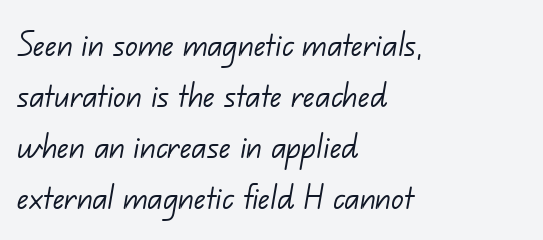
Q: Is the text bold? A: No.
Q: Is the typeface a serif or a sans-serif typeface? A: Sans-serif.
Q: Is the text underlined? A: No.
Q: How is the paragraph aligned? A: Left-aligned.
Q: Is the spacing between letters normal or unusually wide? A: Normal.
Q: Is the spacing between lines tight, normal or loose? A: Normal.
Q: Width (condensed, normal, or wide)? A: Normal.
Q: Stroke contrast? A: Low.
Q: x-height? A: Small.
Q: Monospaced? A: No.
